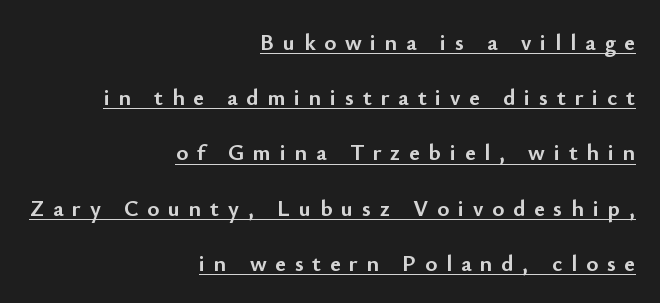
On the weight axis this lands at bold, roughly 700. These lines have a slow, spaced-out rhythm from letter to letter. Horizontally, the lines are justified to the trailing edge only. The space between consecutive lines is lavish.
